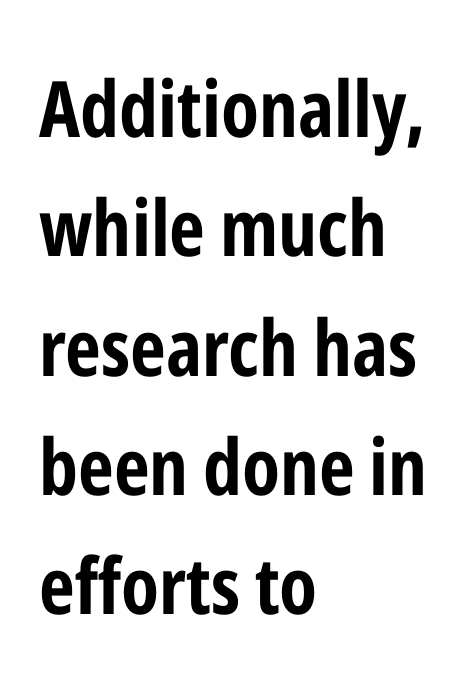
{"serif": "no", "italic": "no", "bold": "yes", "weight": "bold", "width": "condensed", "stroke_contrast": "low", "x_height": "medium", "monospaced": "no", "underline": "no", "align": "left", "line_spacing": "normal", "line_spacing_ratio": 1.53, "letter_spacing": "normal", "letter_spacing_em": 0.0, "glyph_px": 78}
